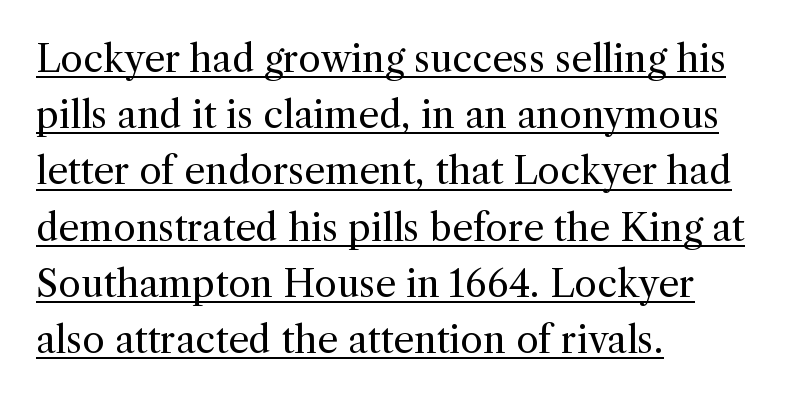
Quick note: not italic, upright. Normally led — the rows are evenly, conventionally spaced. The typeface has the unassuming heft of standard copy or less. The rendering uses the underline text-decoration. Nobody touched the tracking dial on this one.
